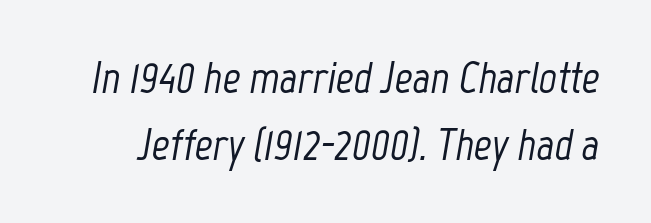
Q: Is the text italic (slanted)? A: Yes, it leans right by about 12 degrees.
Q: Is the text underlined? A: No.
Q: Is the spacing between letters normal or unusually wide? A: Normal.
Q: Is the spacing between lines tight, normal or loose? A: Normal.
Q: Width (condensed, normal, or wide)? A: Condensed.
Q: Stroke contrast? A: Low.
Q: x-height? A: Medium.
Q: Monospaced? A: No.
